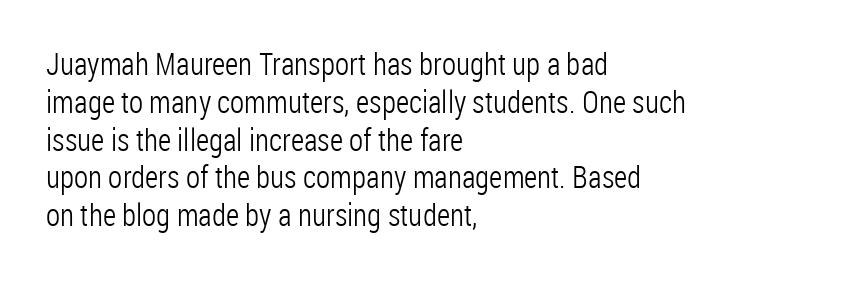
Posture: straight, roman, zero tilt. To sum up the face: it is a sans, with no serifs. The horizontal fit of the characters is conventional and even. Is the stroke heavy? The answer is a plain regular-or-lighter.
